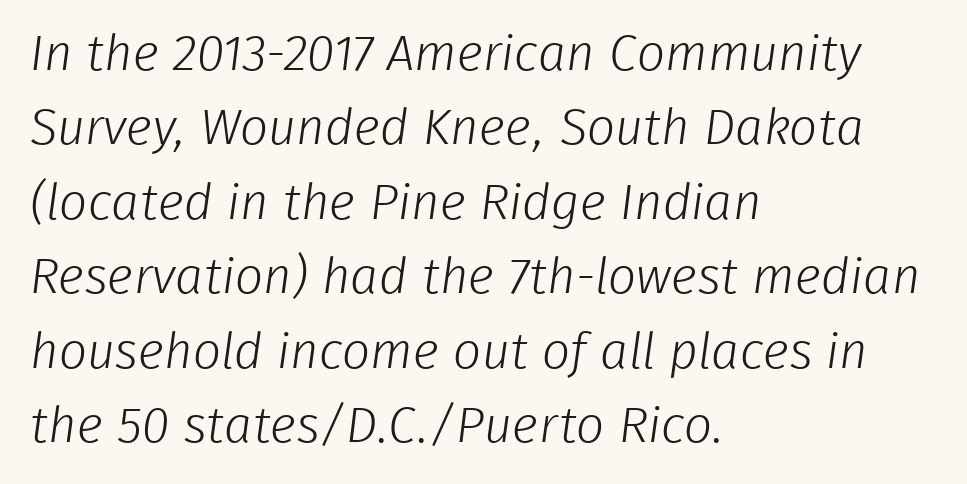
The image shows 50 px light sans-serif type; set left-aligned, normal line spacing (1.49x), normal letter spacing, not underlined; low stroke contrast and a medium x-height.
